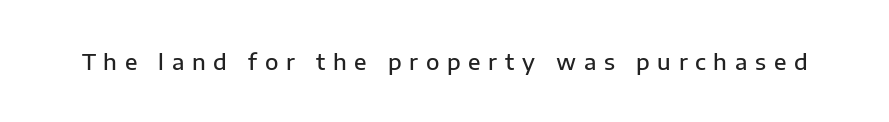
The letters stand straight up with perfectly vertical stems. Each row of text sits above clean, open space. The horizontal fit of the characters is loose and conspicuously gappy. Semibold letterforms, between regular and bold.
